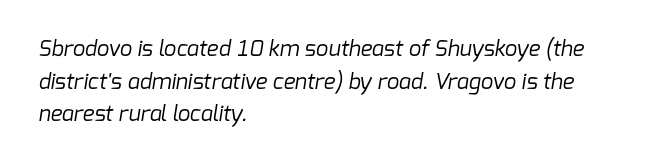
You could call the tracking neutral — neither tight nor loose. Counters stay open thanks to moderate or lighter strokes. Compared with typical paragraphs, the rows here are spaced about the same. Plain, unruled lines of type.
